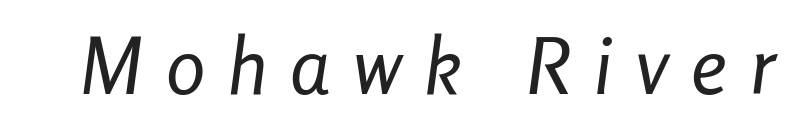
The passage shown is typed in a proportional face where columns would drift. This rendering widens character spacing well past its baseline value. This is oblique type, the kind used for emphasis or titles. The gap between lines stays unmarked.
